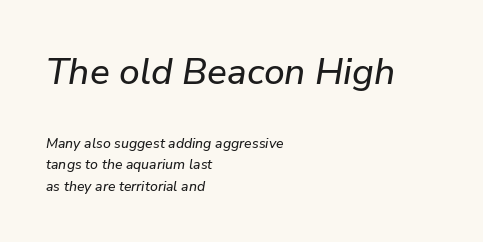
If you drew a ruler down the left edge, every line would touch it. The passage shown begins with its larger block and ends with its smaller one. Looks like regular typesetting: each glyph gets only the width it needs. Words float on clear page, feet unadorned. Yep, that's italic — everything's leaning.
